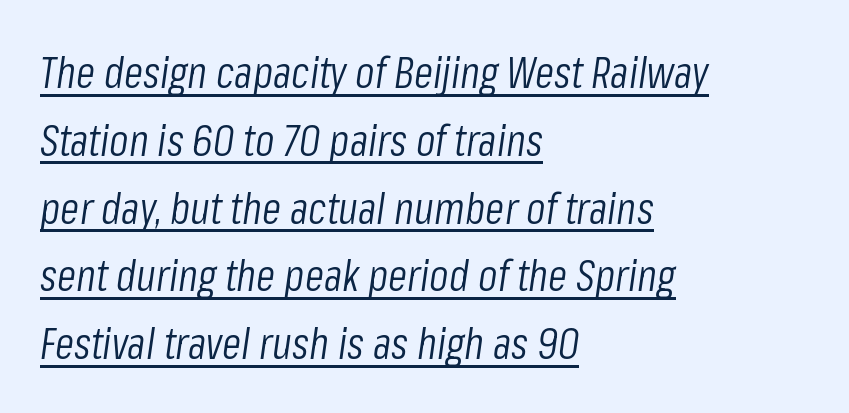
{"italic": "yes", "lean": "right", "slant_degrees": 8, "bold": "no", "weight": "light", "width": "condensed", "stroke_contrast": "low", "x_height": "medium", "monospaced": "no", "underline": "yes", "align": "left", "line_spacing": "normal", "line_spacing_ratio": 1.54, "letter_spacing": "normal", "letter_spacing_em": 0.0, "glyph_px": 44}
